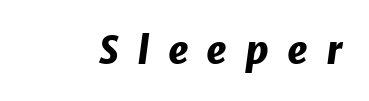
Q: Is the text bold? A: Yes.
Q: Is the text italic (slanted)? A: Yes, it leans right by about 8 degrees.
Q: Is the text underlined? A: No.
Q: Is the spacing between letters normal or unusually wide? A: Unusually wide.
Q: Width (condensed, normal, or wide)? A: Normal.
Q: Stroke contrast? A: Low.
Q: x-height? A: Medium.
Q: Monospaced? A: No.
